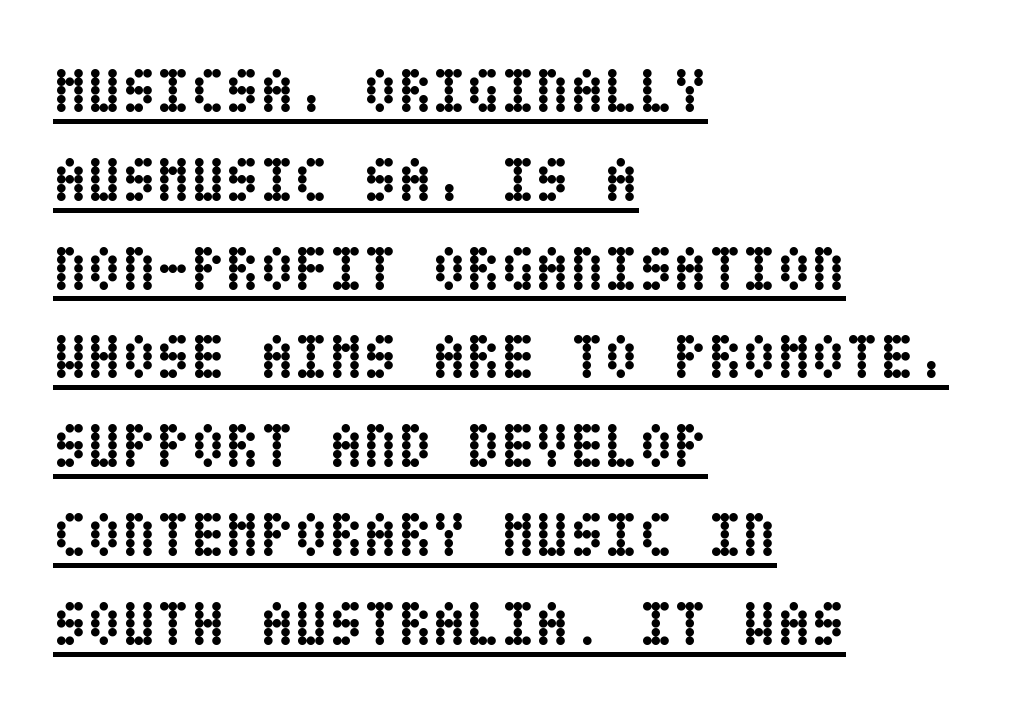
{"italic": "no", "bold": "yes", "weight": "semibold", "width": "condensed", "stroke_contrast": "low", "x_height": "large", "underline": "yes", "align": "left", "line_spacing": "normal", "line_spacing_ratio": 1.41, "letter_spacing": "normal", "letter_spacing_em": 0.0, "glyph_px": 63}
